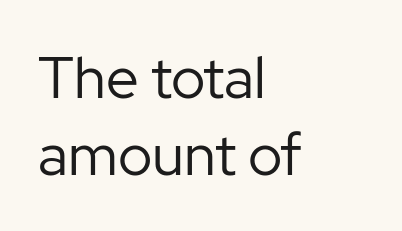
The image shows 58 px regular-weight sans-serif type, upright; set left-aligned, normal line spacing (1.32x), normal letter spacing, not underlined; low stroke contrast and a medium x-height.
